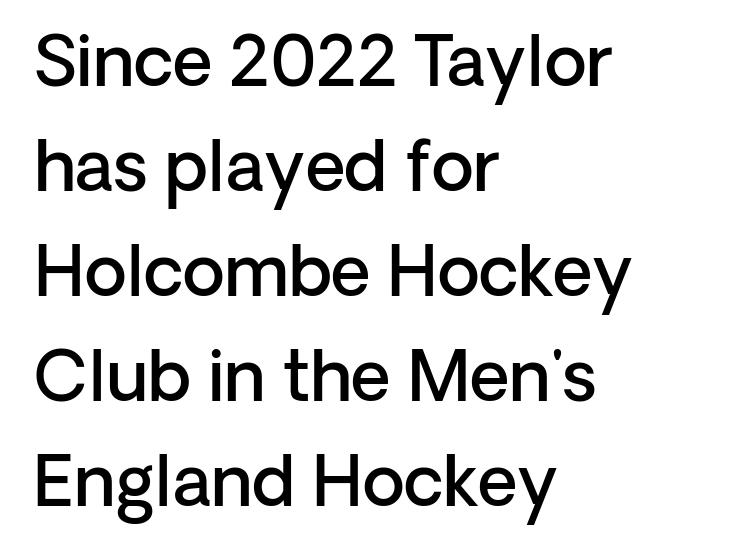
{"serif": "no", "italic": "no", "bold": "semi", "weight": "semibold", "width": "normal", "stroke_contrast": "low", "x_height": "medium", "monospaced": "no", "underline": "no", "align": "left", "line_spacing": "normal", "line_spacing_ratio": 1.52, "letter_spacing": "normal", "letter_spacing_em": 0.0, "glyph_px": 69}
